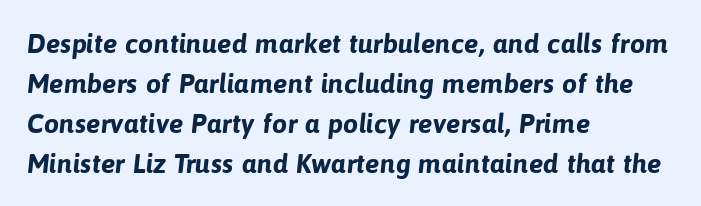
{"bold": "yes", "underline": "no", "align": "left", "line_spacing": "normal", "line_spacing_ratio": 1.48, "letter_spacing": "normal", "letter_spacing_em": 0.0, "glyph_px": 27}
